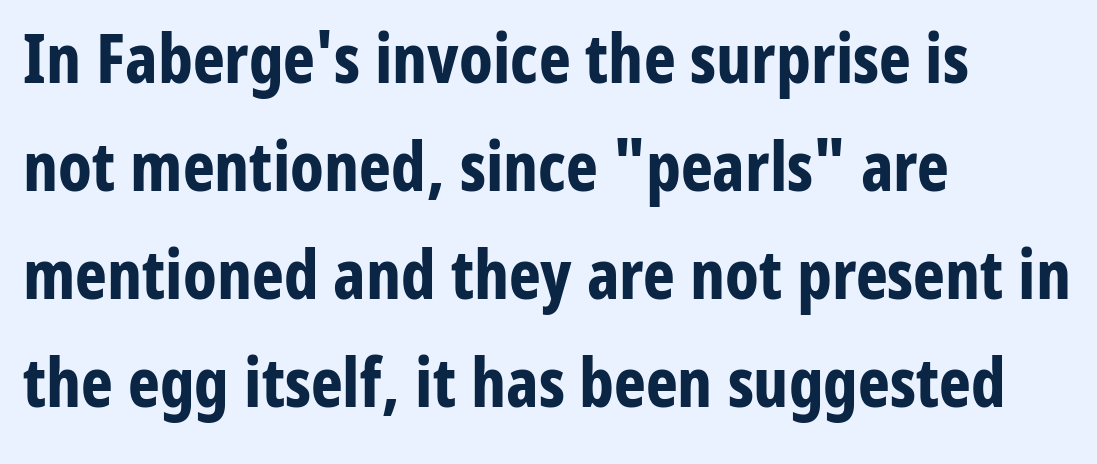
The passage shown stacks its lines at a standard gap. Tracking value appears to be zero — textbook default spacing. Is the block centered? No — it sits flush against the left margin. The passage shown is emphatically bold.
